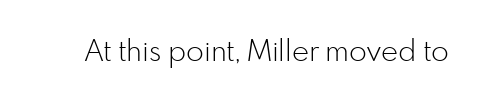
Bare-footed words on every line. Honestly, the letter spacing is just normal — you wouldn't notice it. Spacing verdict: proportional, widths tailored to each character. No extra ink here — the face is not bold.
